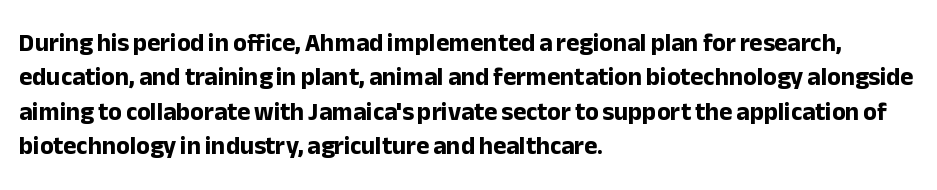
The image shows 25 px bold type, upright; set left-aligned, normal line spacing (1.38x), normal letter spacing, not underlined.
